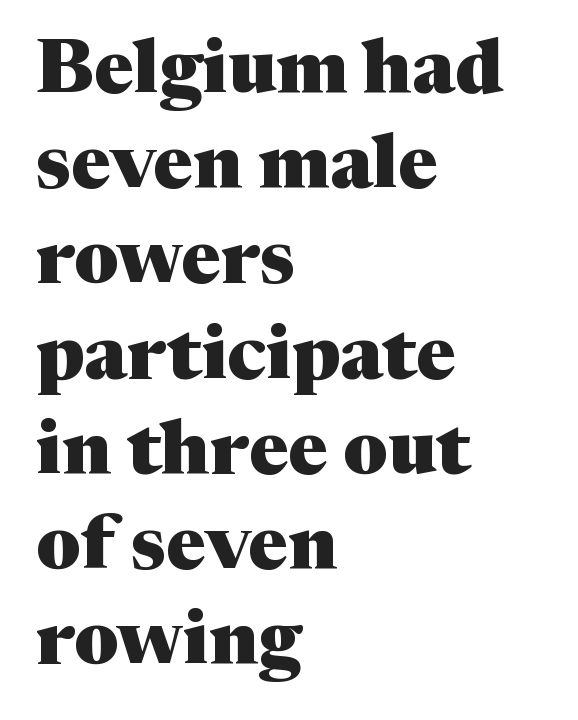
{"serif": "yes", "italic": "no", "bold": "yes", "weight": "heavy", "width": "normal", "stroke_contrast": "medium", "x_height": "medium", "monospaced": "no", "underline": "no", "align": "left", "line_spacing": "normal", "line_spacing_ratio": 1.27, "letter_spacing": "normal", "letter_spacing_em": 0.0, "glyph_px": 75}
